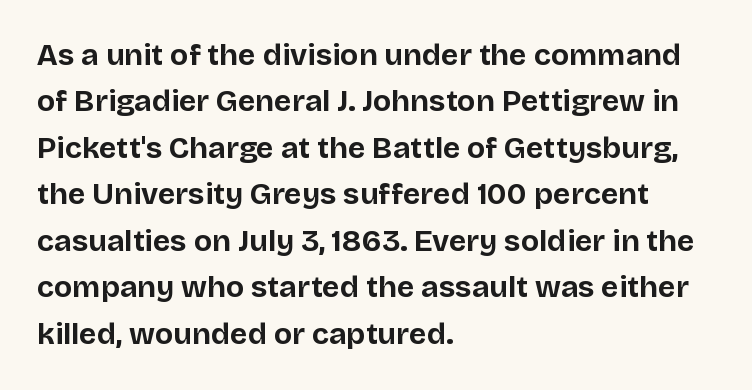
{"serif": "no", "italic": "no", "bold": "yes", "weight": "bold", "width": "normal", "stroke_contrast": "low", "x_height": "large", "monospaced": "no", "underline": "no", "align": "left", "line_spacing": "normal", "line_spacing_ratio": 1.55, "letter_spacing": "normal", "letter_spacing_em": 0.0, "glyph_px": 30}
